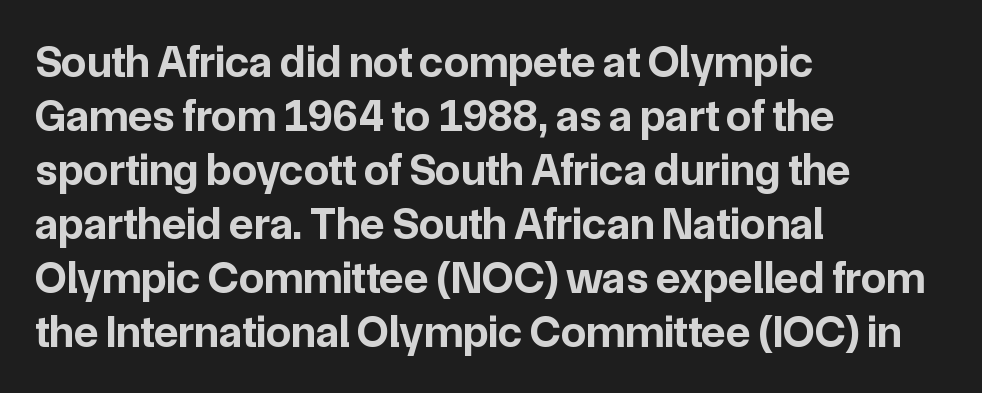
The image shows 45 px bold sans-serif type, upright; set left-aligned, line spacing 1.2x, normal letter spacing, not underlined; low stroke contrast and a medium x-height.
